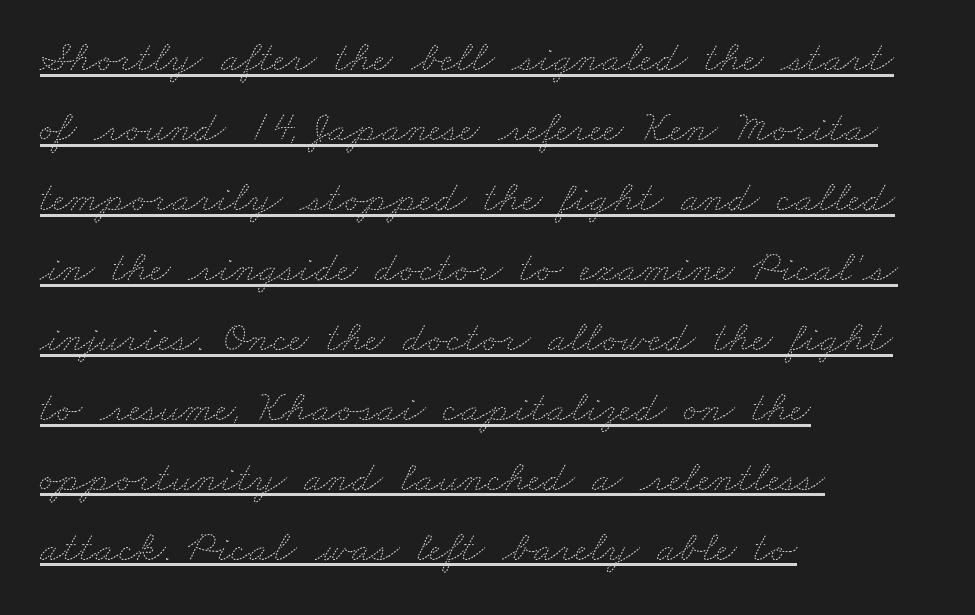
Tracking here is standard; glyphs follow each other at the usual distance. A typesetter would call this proportional, since set widths differ per character. Horizontal alignment here is leftward, the default for most running prose. In designer terms, the underline attribute is active on this setting. Heaviness? Minimal to ordinary, like unemphasized prose.
